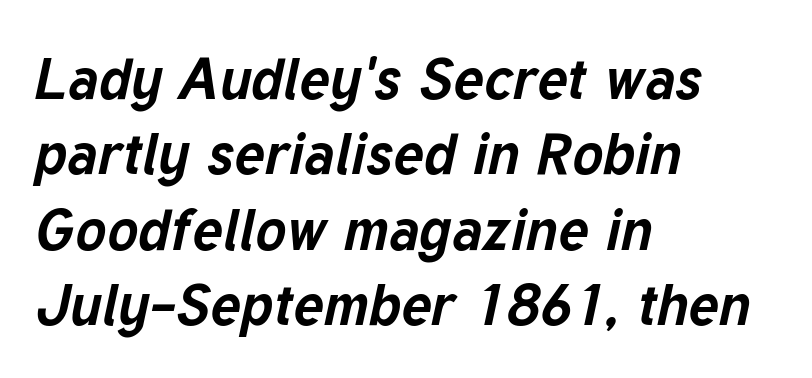
The passage shown is typed in a proportional face where columns would drift. Which margin do the lines hug? The left one — the right edge is uneven. Does the lettering tilt? It does — this is italic. Plain, unruled lines of type. The face used here is rendered with its standard letterfit. The block of text has a typical density, with ordinary space between rows.
